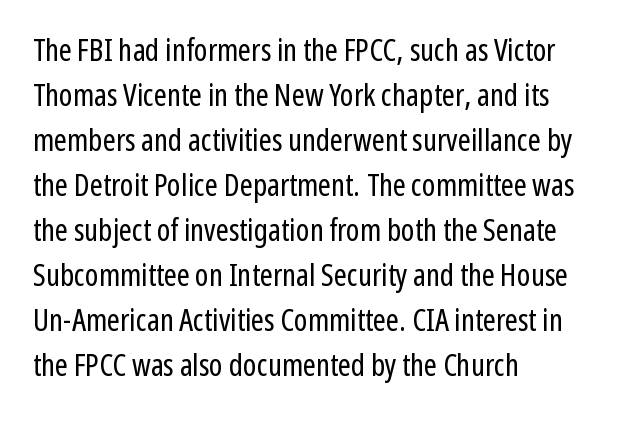
The image shows 31 px regular-weight, condensed sans-serif type, upright; set left-aligned, normal line spacing (1.45x), normal letter spacing, not underlined; low stroke contrast and a medium x-height.
